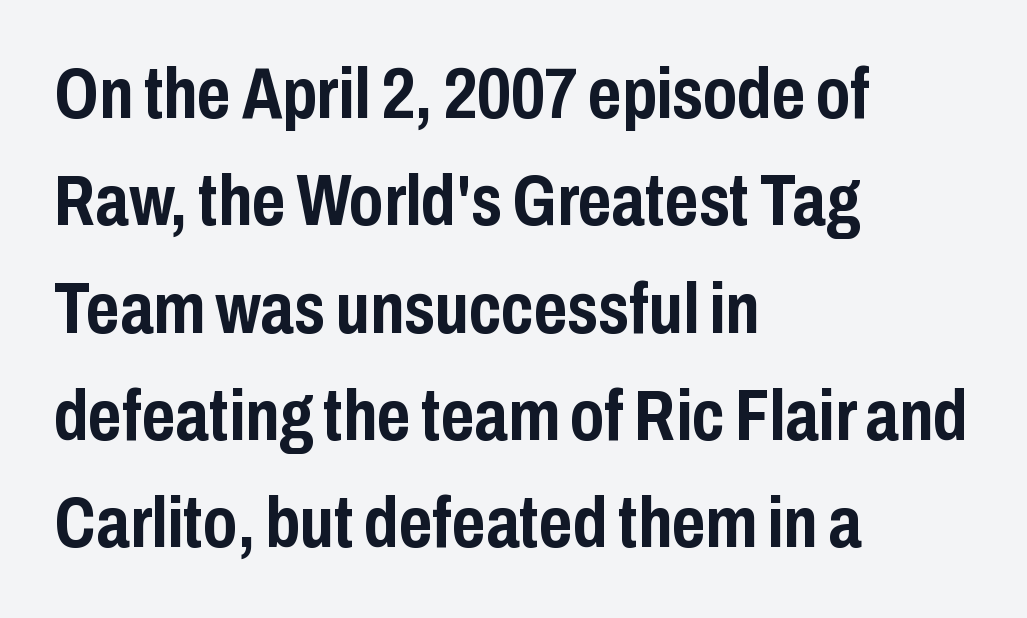
{"serif": "no", "italic": "no", "bold": "yes", "weight": "semibold", "width": "condensed", "stroke_contrast": "low", "x_height": "medium", "monospaced": "no", "underline": "no", "align": "left", "line_spacing": "normal", "line_spacing_ratio": 1.49, "letter_spacing": "normal", "letter_spacing_em": 0.0, "glyph_px": 72}
